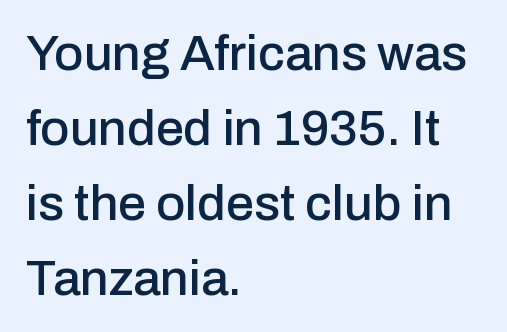
Q: Is the text italic (slanted)? A: No, it is upright.
Q: Is the typeface a serif or a sans-serif typeface? A: Sans-serif.
Q: Is the text underlined? A: No.
Q: How is the paragraph aligned? A: Left-aligned.
Q: Is the spacing between letters normal or unusually wide? A: Normal.
Q: Is the spacing between lines tight, normal or loose? A: Normal.
Q: Width (condensed, normal, or wide)? A: Normal.
Q: Stroke contrast? A: Low.
Q: x-height? A: Medium.
Q: Monospaced? A: No.
